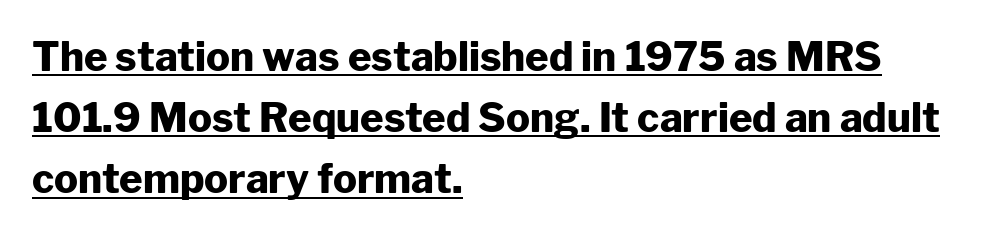
{"serif": "no", "italic": "no", "bold": "yes", "weight": "heavy", "width": "normal", "stroke_contrast": "low", "x_height": "medium", "monospaced": "no", "underline": "yes", "align": "left", "line_spacing": "normal", "line_spacing_ratio": 1.53, "letter_spacing": "normal", "letter_spacing_em": 0.0, "glyph_px": 40}
